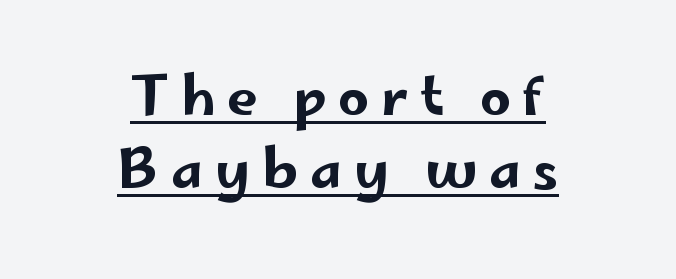
Alignment: centered. You could only call the tracking loose — the letters float apart. Each letter keeps its own natural width here, so spacing adapts to shape. The designer left line spacing at the default.
